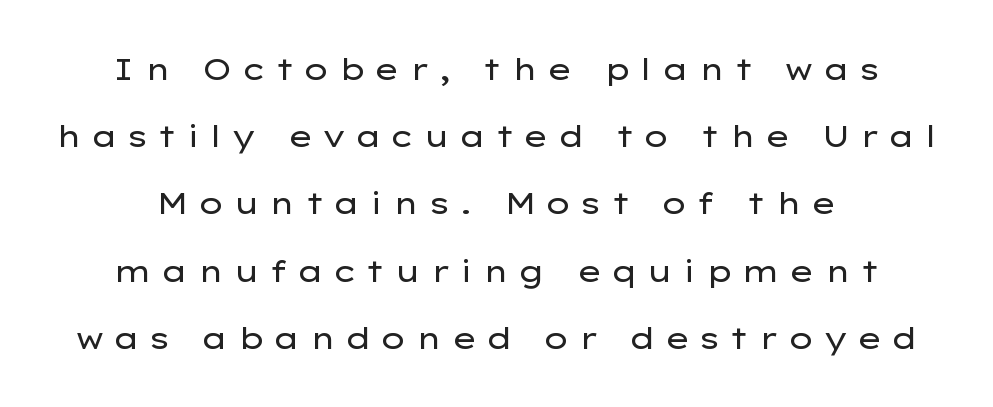
The image shows 30 px regular-weight, wide sans-serif type, upright; set loose line spacing (2.24x), unusually wide letter spacing (+0.28 em), not underlined; low stroke contrast and a medium x-height.
